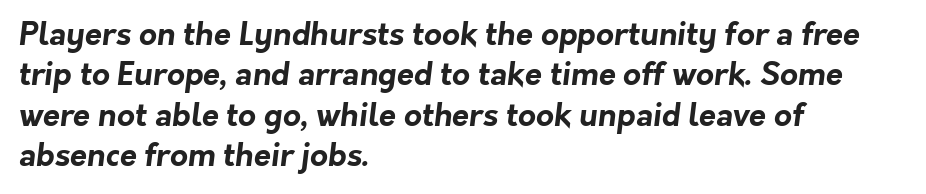
Q: Is the text bold? A: Yes.
Q: Is the typeface a serif or a sans-serif typeface? A: Sans-serif.
Q: Is the text underlined? A: No.
Q: How is the paragraph aligned? A: Left-aligned.
Q: Is the spacing between letters normal or unusually wide? A: Normal.
Q: Is the spacing between lines tight, normal or loose? A: Normal.
Q: Width (condensed, normal, or wide)? A: Normal.
Q: Stroke contrast? A: Low.
Q: x-height? A: Medium.
Q: Monospaced? A: No.
